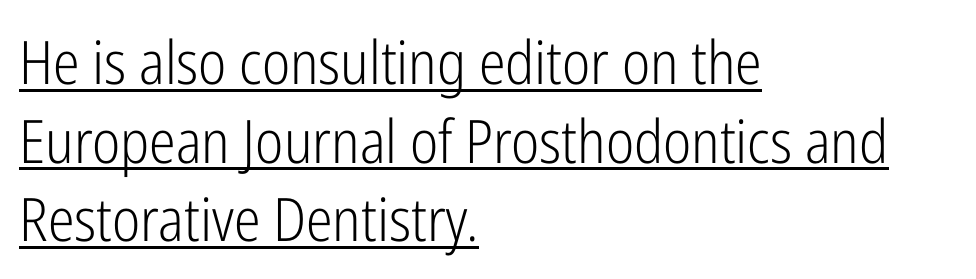
Q: Is the text bold? A: No.
Q: Is the text italic (slanted)? A: No, it is upright.
Q: Is the typeface a serif or a sans-serif typeface? A: Sans-serif.
Q: Is the text underlined? A: Yes.
Q: How is the paragraph aligned? A: Left-aligned.
Q: Is the spacing between letters normal or unusually wide? A: Normal.
Q: Is the spacing between lines tight, normal or loose? A: Normal.
Q: Width (condensed, normal, or wide)? A: Condensed.
Q: Stroke contrast? A: Low.
Q: x-height? A: Medium.
Q: Monospaced? A: No.
